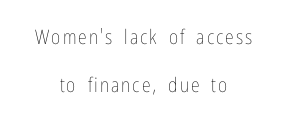
The image shows 20 px text type, upright; set centered, loose line spacing (2.41x), not underlined.
